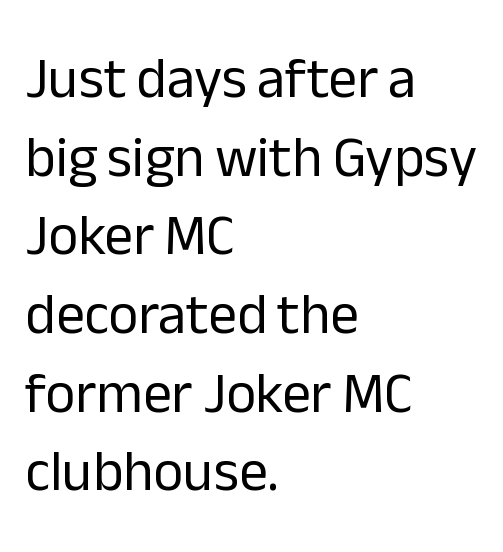
The image shows 57 px regular-weight sans-serif type, upright; set left-aligned, normal line spacing (1.38x), normal letter spacing, not underlined; low stroke contrast and a medium x-height.
